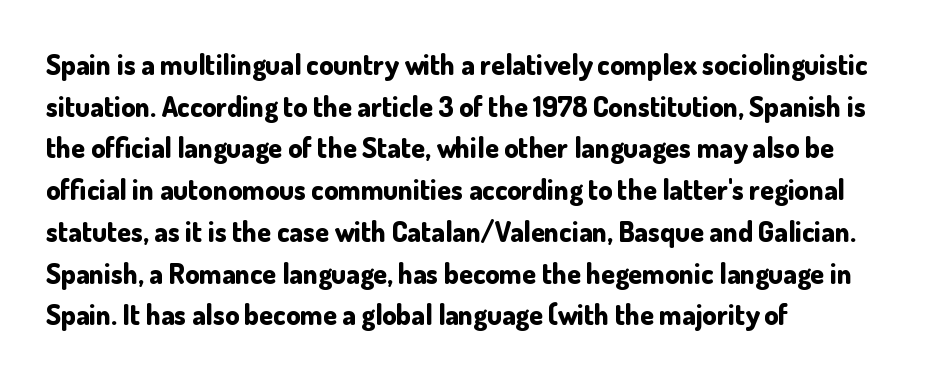
The image shows 28 px bold sans-serif type, upright; set left-aligned, normal line spacing (1.49x), normal letter spacing, not underlined; low stroke contrast and a small x-height.
